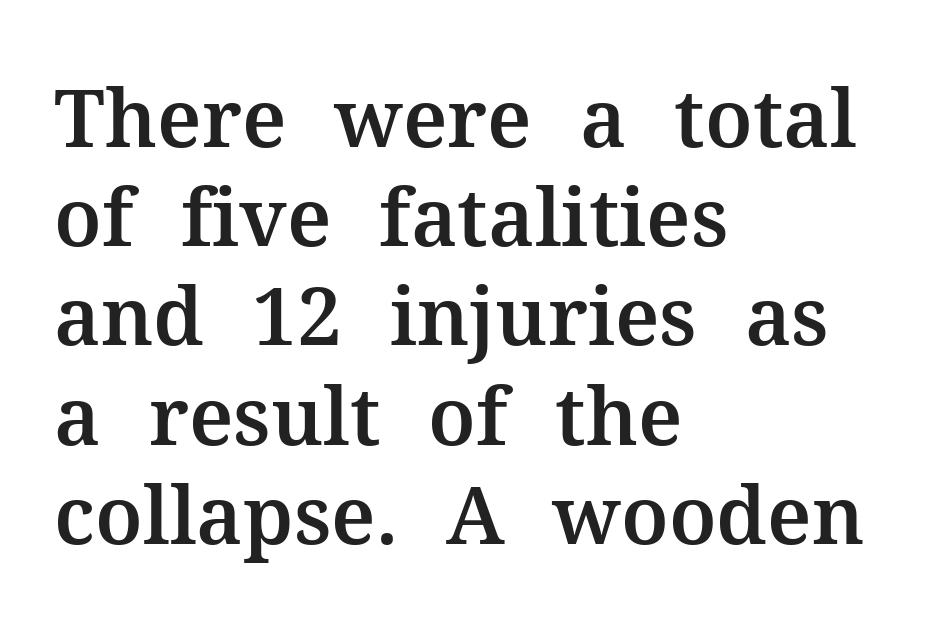
Q: Is the text italic (slanted)? A: No, it is upright.
Q: Is the typeface a serif or a sans-serif typeface? A: Serif.
Q: Is the text underlined? A: No.
Q: How is the paragraph aligned? A: Left-aligned.
Q: Is the spacing between letters normal or unusually wide? A: Normal.
Q: Width (condensed, normal, or wide)? A: Normal.
Q: Stroke contrast? A: Medium.
Q: x-height? A: Medium.
Q: Monospaced? A: No.
